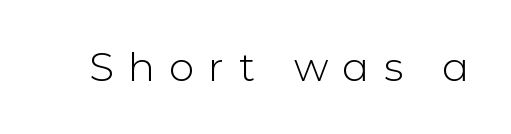
{"serif": "no", "italic": "no", "bold": "no", "weight": "light", "width": "normal", "stroke_contrast": "low", "x_height": "medium", "monospaced": "no", "underline": "no", "letter_spacing": "wide", "letter_spacing_em": 0.36, "glyph_px": 40}
